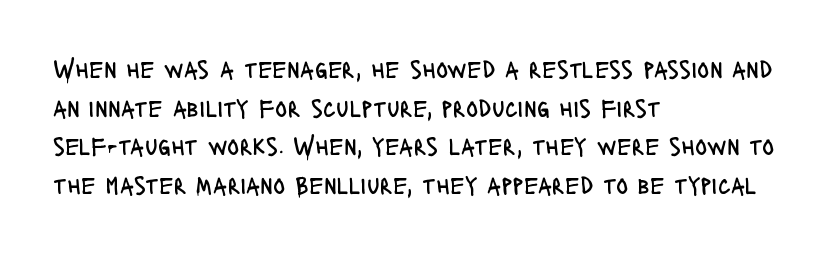
Notice how descenders clear the ascenders below comfortably — that's standard leading. Posture: vertical. Letter spacing: default. This rendering uses left alignment, leaving the right contour irregular.
